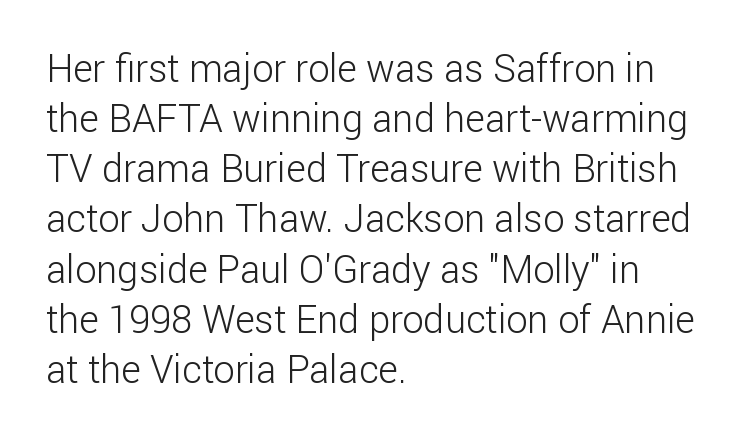
The image shows 38 px light sans-serif type, upright; set left-aligned, normal line spacing (1.32x), normal letter spacing, not underlined; low stroke contrast and a medium x-height.
